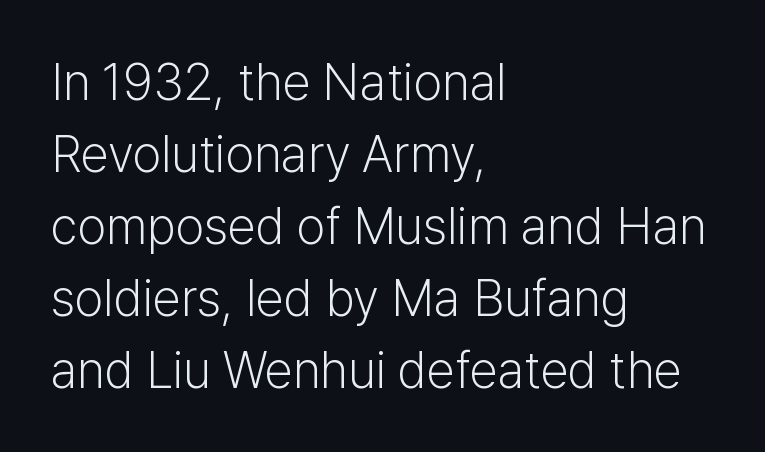
Q: Is the text bold? A: No.
Q: Is the text italic (slanted)? A: No, it is upright.
Q: Is the typeface a serif or a sans-serif typeface? A: Sans-serif.
Q: Is the text underlined? A: No.
Q: How is the paragraph aligned? A: Left-aligned.
Q: Is the spacing between letters normal or unusually wide? A: Normal.
Q: Is the spacing between lines tight, normal or loose? A: Normal.
Q: Width (condensed, normal, or wide)? A: Normal.
Q: Stroke contrast? A: Low.
Q: x-height? A: Medium.
Q: Monospaced? A: No.
